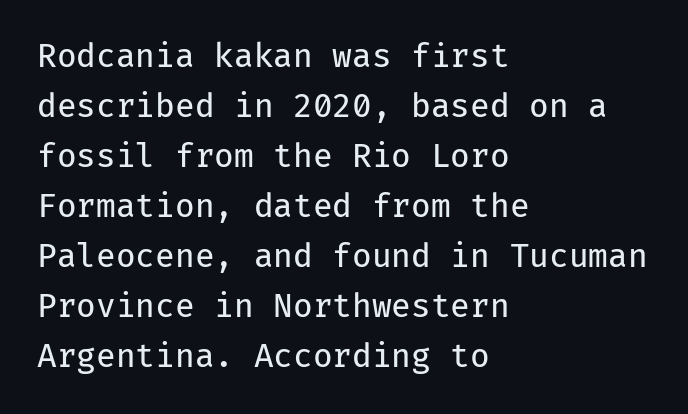
The image shows 32 px regular-weight sans-serif type, upright, monospaced; set left-aligned, normal line spacing (1.56x), normal letter spacing, not underlined; low stroke contrast and a medium x-height.
